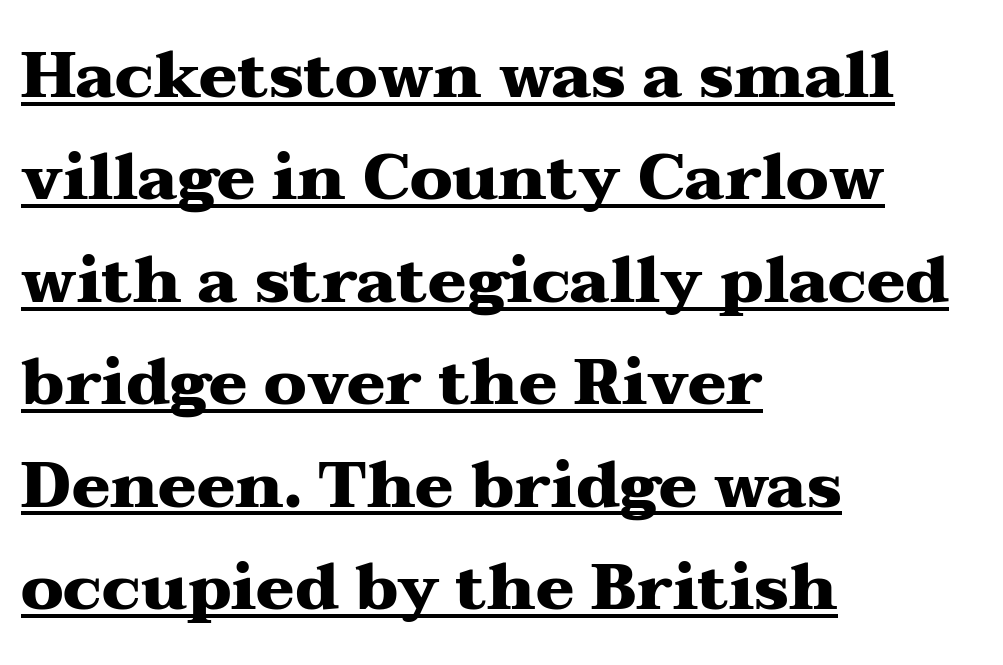
Q: Is the text bold? A: Yes.
Q: Is the text italic (slanted)? A: No, it is upright.
Q: Is the typeface a serif or a sans-serif typeface? A: Serif.
Q: Is the text underlined? A: Yes.
Q: How is the paragraph aligned? A: Left-aligned.
Q: Is the spacing between letters normal or unusually wide? A: Normal.
Q: Is the spacing between lines tight, normal or loose? A: Normal.
Q: Width (condensed, normal, or wide)? A: Wide.
Q: Stroke contrast? A: Medium.
Q: x-height? A: Medium.
Q: Monospaced? A: No.
